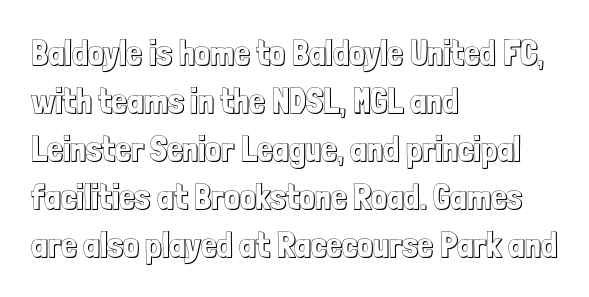
The image shows 35 px condensed type, upright; set left-aligned, normal line spacing (1.37x), normal letter spacing, not underlined; a medium x-height.
